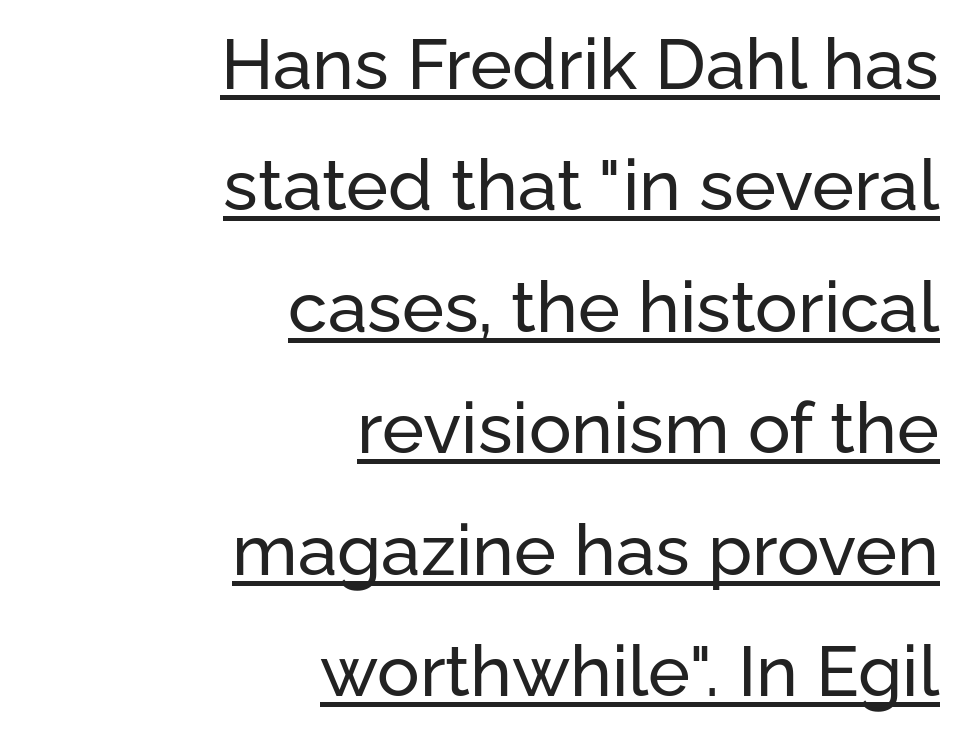
Q: Is the text italic (slanted)? A: No, it is upright.
Q: Is the typeface a serif or a sans-serif typeface? A: Sans-serif.
Q: Is the text underlined? A: Yes.
Q: How is the paragraph aligned? A: Right-aligned.
Q: Is the spacing between letters normal or unusually wide? A: Normal.
Q: Width (condensed, normal, or wide)? A: Normal.
Q: Stroke contrast? A: Low.
Q: x-height? A: Medium.
Q: Monospaced? A: No.
